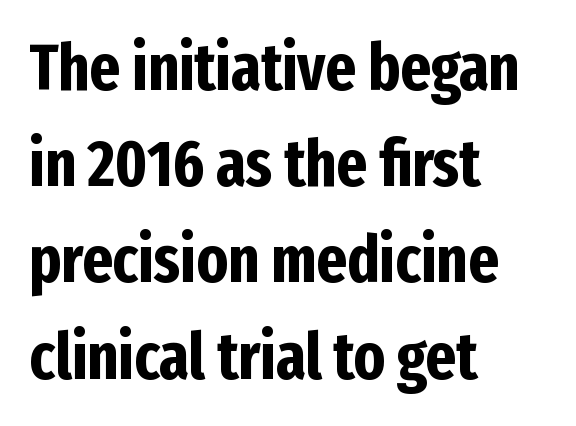
This is sans-serif lettering, the kind often seen on screens and signage. Think of a printed novel: that variable character pitch is what you see here. The lettering holds an erect, upright posture throughout. Look at the stroke-to-counter ratio: heavy, a bold. The paragraph shown leans on its left margin.
